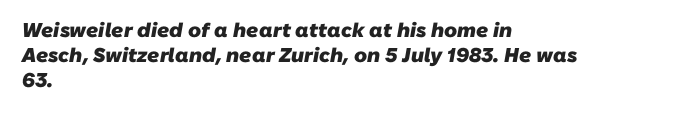
The image shows 20 px bold type; set left-aligned, normal line spacing (1.26x), normal letter spacing, not underlined.
